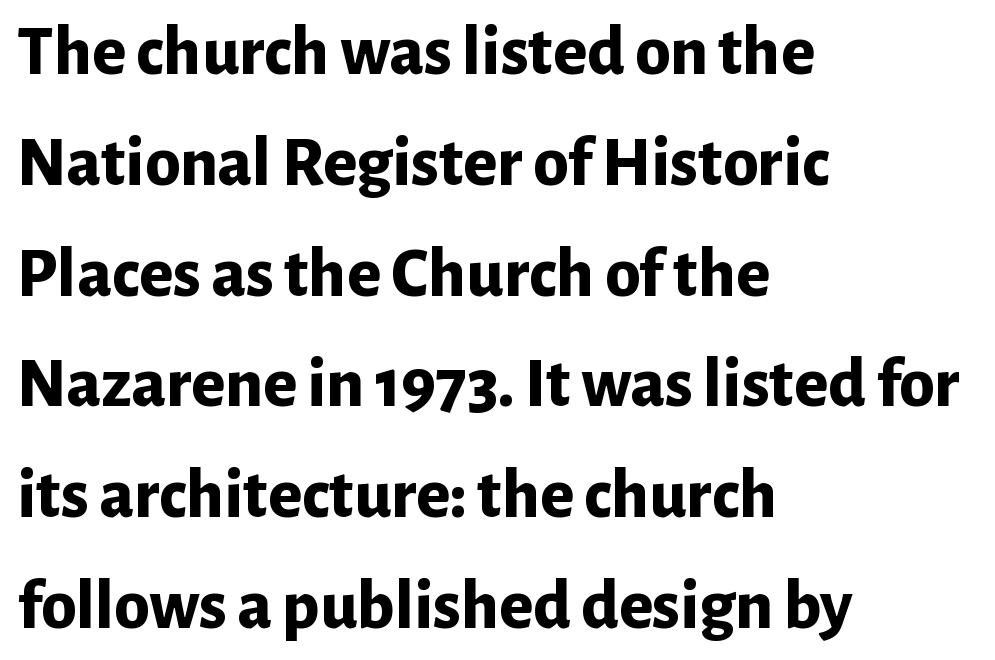
The image shows 71 px bold sans-serif type, upright; set left-aligned, normal line spacing (1.56x), normal letter spacing, not underlined; low stroke contrast and a medium x-height.
